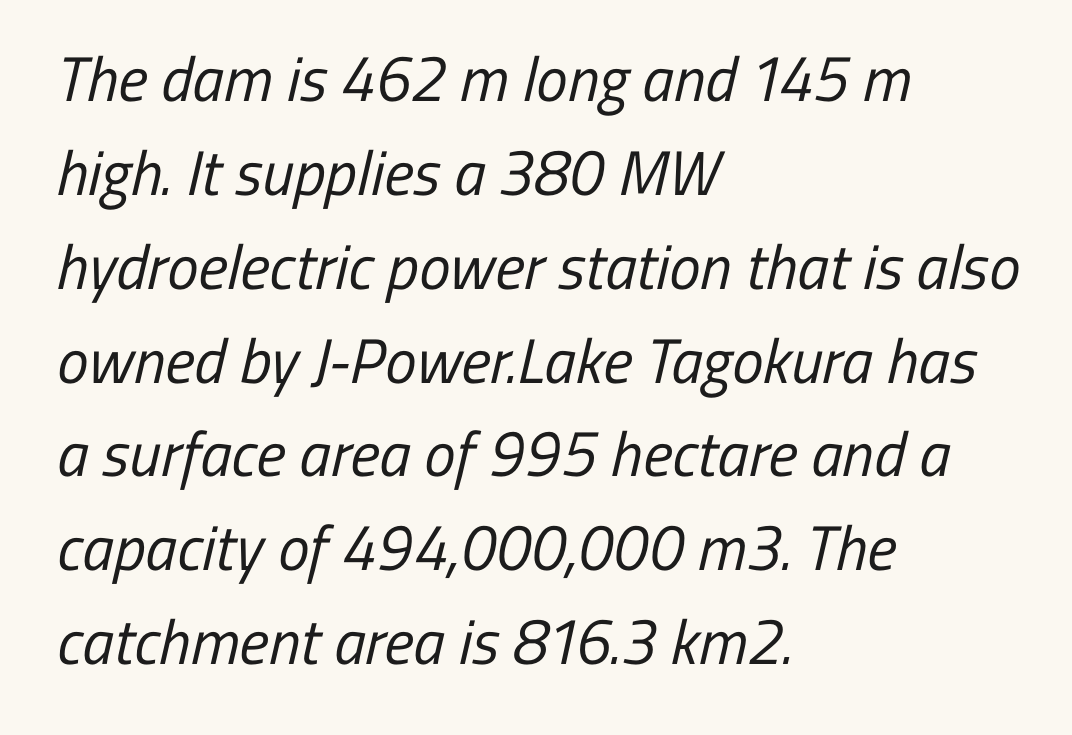
The image shows 63 px regular-weight, condensed sans-serif type; set left-aligned, normal line spacing (1.49x), normal letter spacing, not underlined; low stroke contrast and a medium x-height.
